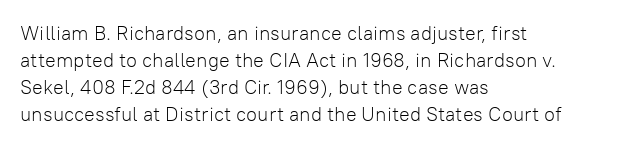
Q: Is the text bold? A: No.
Q: Is the text italic (slanted)? A: No, it is upright.
Q: Is the text underlined? A: No.
Q: How is the paragraph aligned? A: Left-aligned.
Q: Is the spacing between letters normal or unusually wide? A: Normal.
Q: Is the spacing between lines tight, normal or loose? A: Normal.
